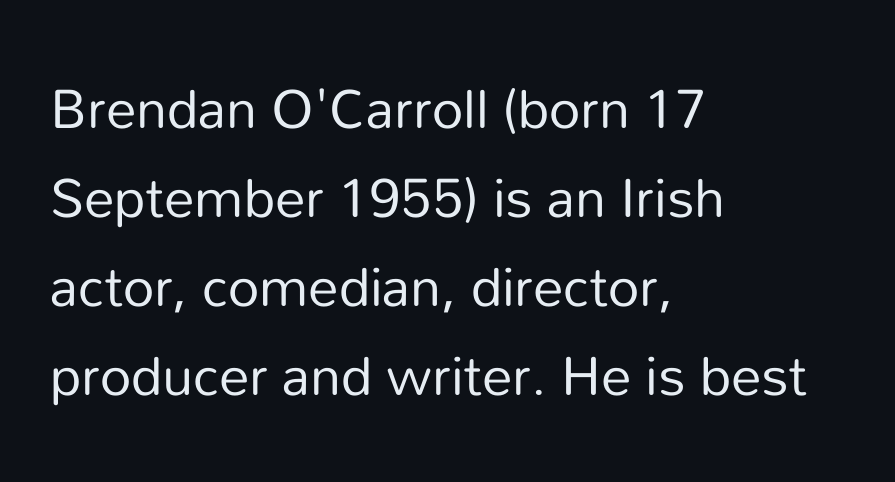
Q: Is the text bold? A: No.
Q: Is the text italic (slanted)? A: No, it is upright.
Q: Is the typeface a serif or a sans-serif typeface? A: Sans-serif.
Q: Is the text underlined? A: No.
Q: How is the paragraph aligned? A: Left-aligned.
Q: Is the spacing between letters normal or unusually wide? A: Normal.
Q: Is the spacing between lines tight, normal or loose? A: Normal.
Q: Width (condensed, normal, or wide)? A: Normal.
Q: Stroke contrast? A: Low.
Q: x-height? A: Medium.
Q: Monospaced? A: No.
